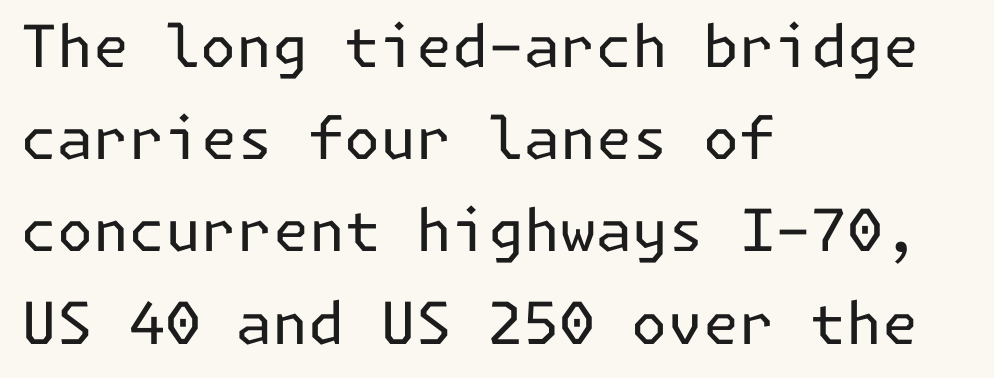
Q: Is the text bold? A: No.
Q: Is the text italic (slanted)? A: No, it is upright.
Q: Is the typeface a serif or a sans-serif typeface? A: Sans-serif.
Q: Is the text underlined? A: No.
Q: How is the paragraph aligned? A: Left-aligned.
Q: Is the spacing between letters normal or unusually wide? A: Normal.
Q: Is the spacing between lines tight, normal or loose? A: Normal.
Q: Width (condensed, normal, or wide)? A: Normal.
Q: Stroke contrast? A: Low.
Q: x-height? A: Medium.
